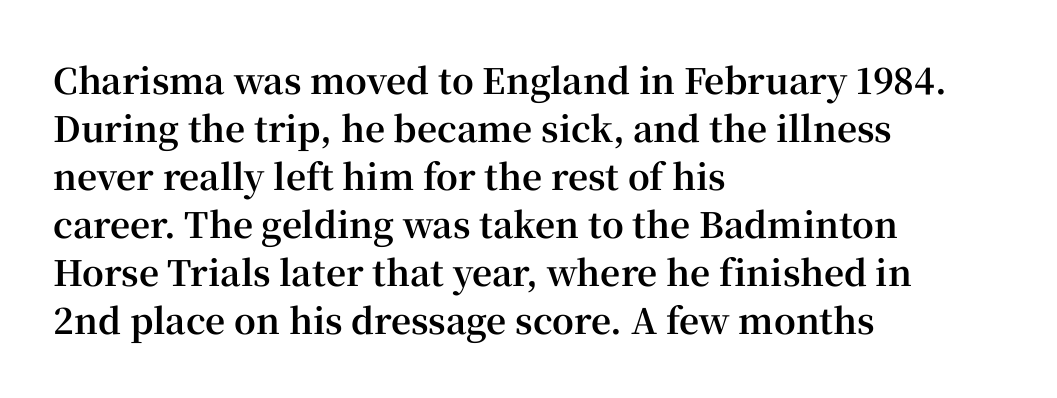
The image shows 35 px bold serif type, upright; set left-aligned, normal line spacing (1.37x), normal letter spacing, not underlined; high stroke contrast and a medium x-height.
